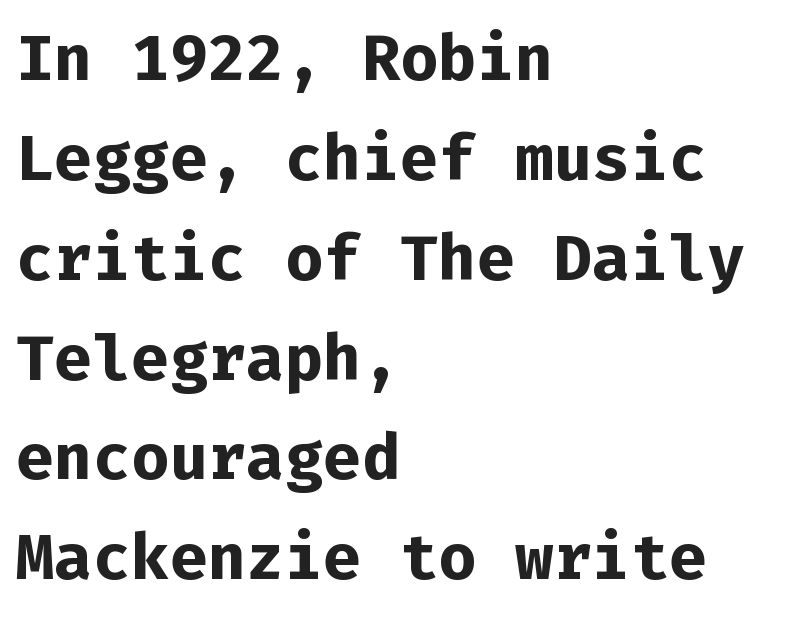
{"serif": "no", "italic": "no", "bold": "yes", "weight": "bold", "width": "normal", "stroke_contrast": "low", "x_height": "medium", "monospaced": "yes", "underline": "no", "align": "left", "line_spacing": "normal", "line_spacing_ratio": 1.56, "letter_spacing": "normal", "letter_spacing_em": 0.0, "glyph_px": 64}
